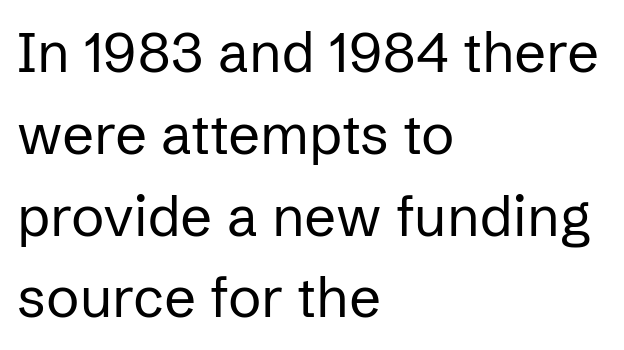
Q: Is the text bold? A: No.
Q: Is the text italic (slanted)? A: No, it is upright.
Q: Is the typeface a serif or a sans-serif typeface? A: Sans-serif.
Q: Is the text underlined? A: No.
Q: How is the paragraph aligned? A: Left-aligned.
Q: Is the spacing between letters normal or unusually wide? A: Normal.
Q: Is the spacing between lines tight, normal or loose? A: Normal.
Q: Width (condensed, normal, or wide)? A: Normal.
Q: Stroke contrast? A: Low.
Q: x-height? A: Medium.
Q: Monospaced? A: No.
